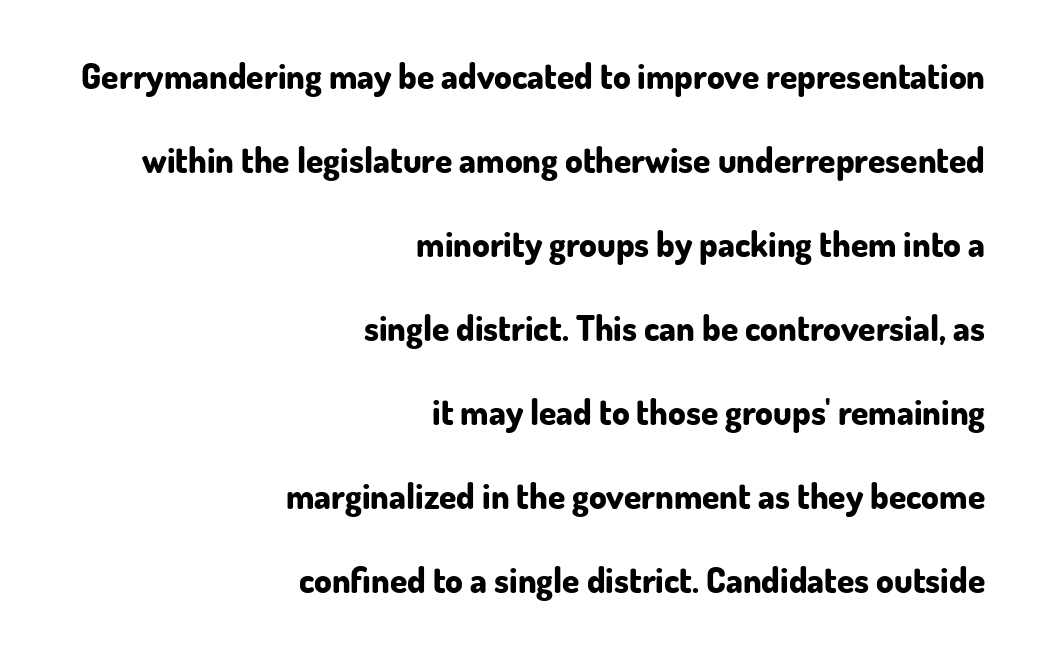
The image shows 35 px bold sans-serif type, upright; set right-aligned, loose line spacing (2.4x), normal letter spacing, not underlined; low stroke contrast and a small x-height.
